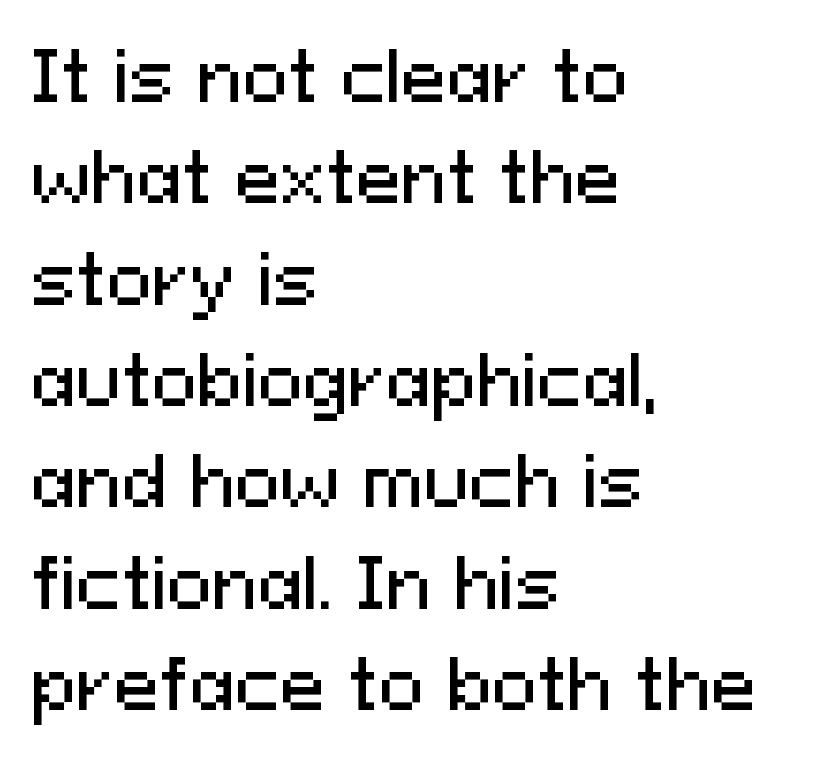
Observe the absence of serifs on each vertical stroke in this sample. The face used here is proportionally spaced, like ordinary book or web type. A clean baseline with only descenders dipping below it. A roman cut, with each character standing at attention. These lines are set flush left with a ragged right edge.
